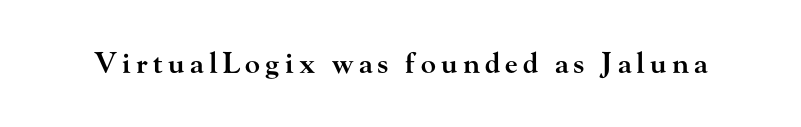
{"serif": "yes", "italic": "no", "bold": "semi", "weight": "semibold", "width": "wide", "stroke_contrast": "high", "x_height": "small", "monospaced": "no", "underline": "no", "glyph_px": 28}
